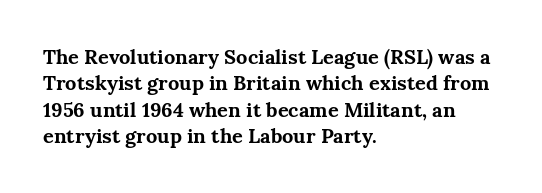
No extra tracking has been applied to these lines. The font is running at its bold setting. Students, observe: this is what conventionally led text looks like. Ascenders rise straight up at ninety degrees.
